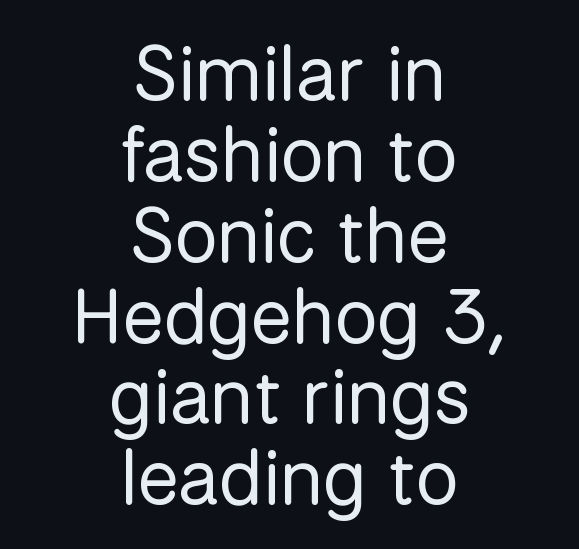
{"serif": "no", "italic": "no", "bold": "no", "weight": "regular", "width": "normal", "stroke_contrast": "low", "x_height": "medium", "monospaced": "no", "underline": "no", "align": "center", "line_spacing": "tight", "line_spacing_ratio": 1.05, "letter_spacing": "normal", "letter_spacing_em": 0.0, "glyph_px": 77}
